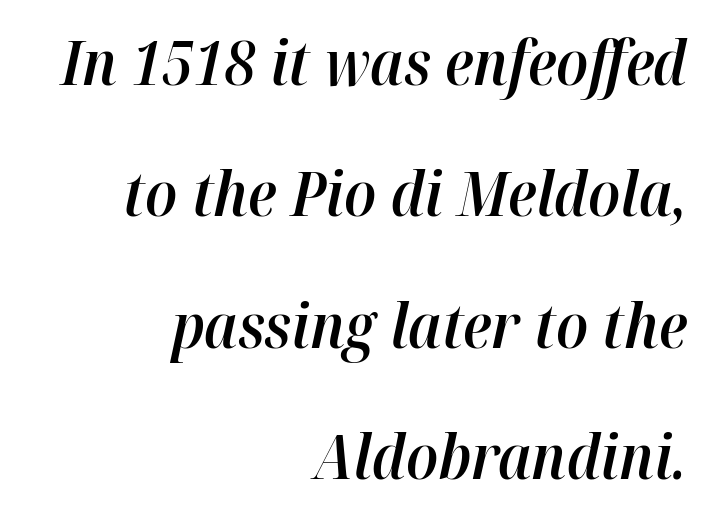
The image shows 62 px semibold type, italic (leaning right); set right-aligned, loose line spacing (2.12x), normal letter spacing, not underlined; high stroke contrast and a medium x-height.
